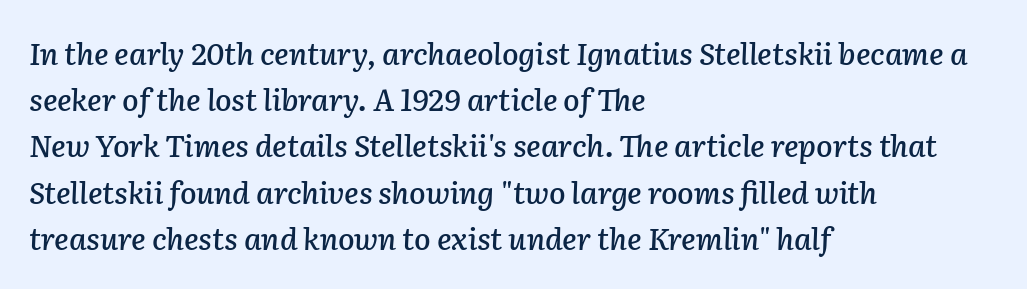
When letters slant like this, we call the style italic. The setting favours the left margin, as ordinary paragraphs usually do. These lines keep a tight, regular rhythm from letter to letter. Varying glyph widths throughout — classic text-font behaviour. Interline gaps are of average width in this sample.
